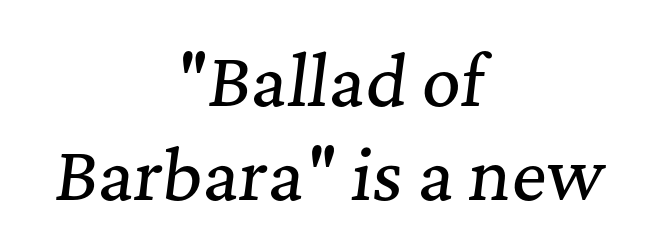
The image shows 67 px serif type, italic (leaning right); set centered, normal line spacing (1.41x), normal letter spacing, not underlined; medium stroke contrast and a medium x-height.
